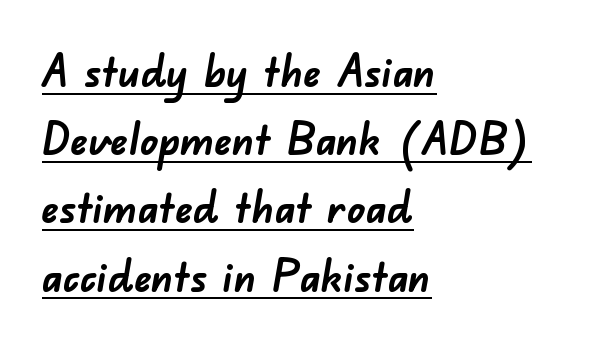
Q: Is the text bold? A: Yes.
Q: Is the typeface a serif or a sans-serif typeface? A: Sans-serif.
Q: Is the text underlined? A: Yes.
Q: How is the paragraph aligned? A: Left-aligned.
Q: Is the spacing between letters normal or unusually wide? A: Normal.
Q: Is the spacing between lines tight, normal or loose? A: Normal.
Q: Width (condensed, normal, or wide)? A: Normal.
Q: Stroke contrast? A: Low.
Q: x-height? A: Small.
Q: Monospaced? A: No.
